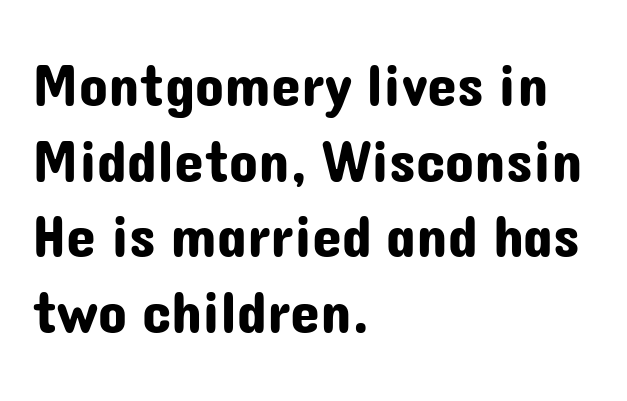
Lines of text with bare space underneath. Spacing between characters is what you'd get straight out of the box. Evenly set lines give the paragraph a standard silhouette. Character widths vary here, with narrow letters taking less room than wide ones. The glyphs in this specimen are sans serif.
